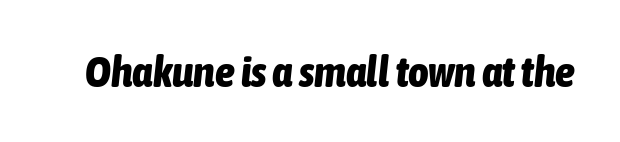
{"italic": "yes", "lean": "right", "slant_degrees": 6, "bold": "yes", "weight": "bold", "width": "condensed", "stroke_contrast": "low", "x_height": "medium", "monospaced": "no", "underline": "no", "letter_spacing": "normal", "letter_spacing_em": 0.0, "glyph_px": 44}
